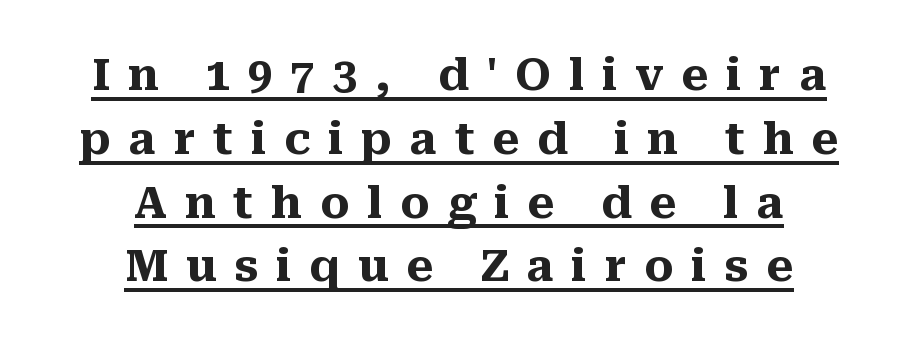
{"serif": "yes", "italic": "no", "bold": "yes", "weight": "heavy", "width": "normal", "stroke_contrast": "medium", "x_height": "medium", "monospaced": "no", "underline": "yes", "align": "center", "line_spacing": "normal", "line_spacing_ratio": 1.45, "letter_spacing": "wide", "letter_spacing_em": 0.4, "glyph_px": 44}
